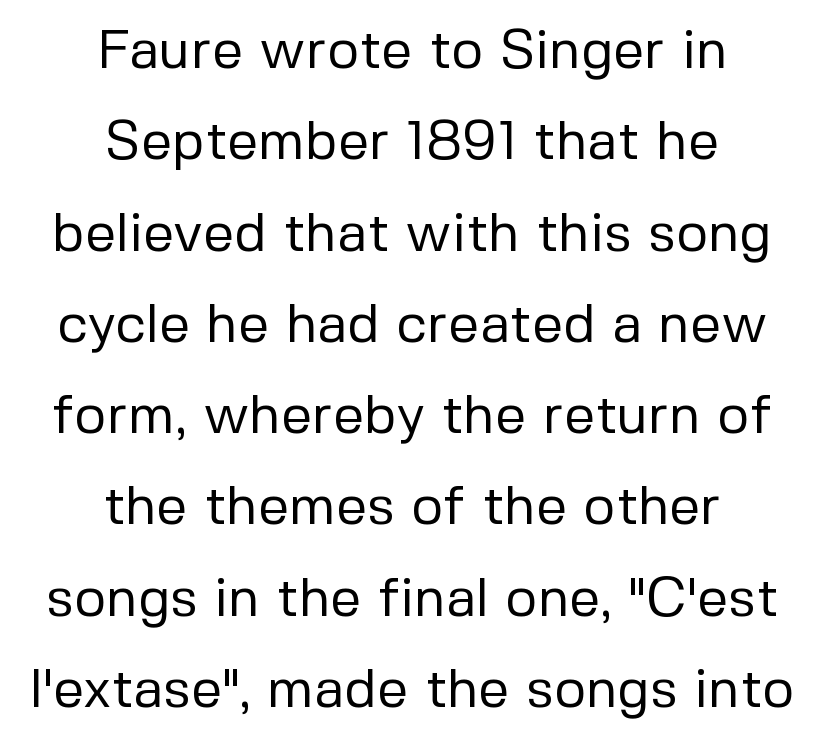
Q: Is the text bold? A: No.
Q: Is the text italic (slanted)? A: No, it is upright.
Q: Is the typeface a serif or a sans-serif typeface? A: Sans-serif.
Q: Is the text underlined? A: No.
Q: How is the paragraph aligned? A: Centered.
Q: Is the spacing between letters normal or unusually wide? A: Normal.
Q: Is the spacing between lines tight, normal or loose? A: Normal.
Q: Width (condensed, normal, or wide)? A: Normal.
Q: Stroke contrast? A: Low.
Q: x-height? A: Medium.
Q: Monospaced? A: No.
